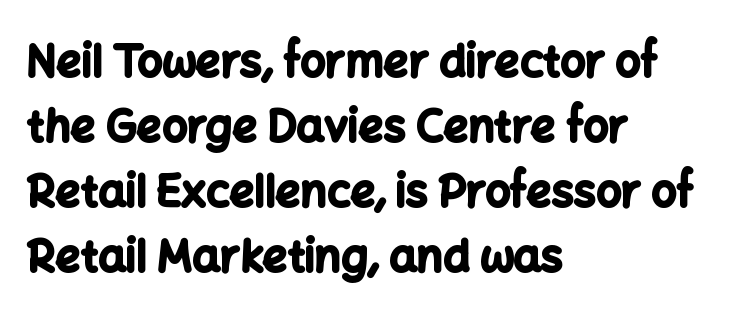
The image shows 44 px bold sans-serif type, upright; set left-aligned, normal line spacing (1.48x), normal letter spacing, not underlined; low stroke contrast and a medium x-height.
